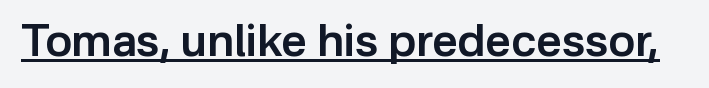
{"serif": "no", "italic": "no", "bold": "semi", "weight": "semibold", "width": "normal", "stroke_contrast": "low", "x_height": "medium", "monospaced": "no", "underline": "yes", "letter_spacing": "normal", "letter_spacing_em": 0.0, "glyph_px": 45}
